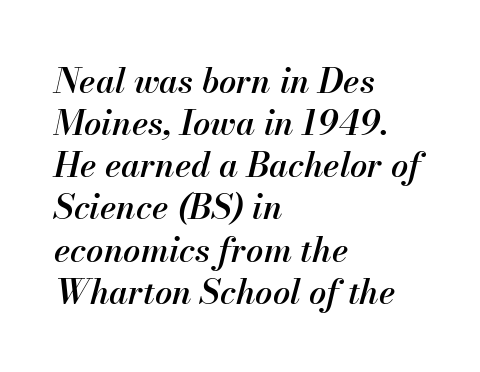
Q: Is the text bold? A: Semi-bold.
Q: Is the text italic (slanted)? A: Yes, it leans right by about 13 degrees.
Q: Is the text underlined? A: No.
Q: How is the paragraph aligned? A: Left-aligned.
Q: Is the spacing between letters normal or unusually wide? A: Normal.
Q: Width (condensed, normal, or wide)? A: Normal.
Q: Stroke contrast? A: Medium.
Q: x-height? A: Small.
Q: Monospaced? A: No.
